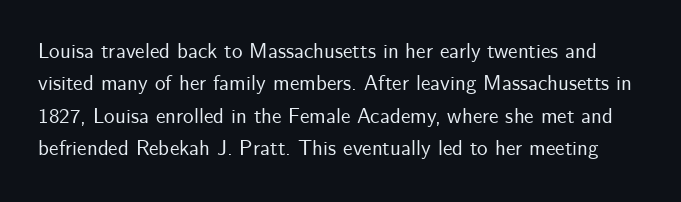
Interline gaps are of average width in this sample. Caption: standard tracking, unaltered. Tall strokes in this sample are plumb rather than angled. Descender tails drop into unmarked territory.
